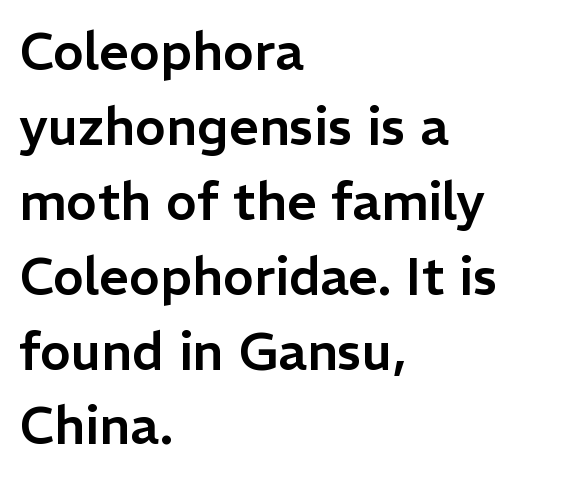
Q: Is the text italic (slanted)? A: No, it is upright.
Q: Is the typeface a serif or a sans-serif typeface? A: Sans-serif.
Q: Is the text underlined? A: No.
Q: How is the paragraph aligned? A: Left-aligned.
Q: Is the spacing between letters normal or unusually wide? A: Normal.
Q: Is the spacing between lines tight, normal or loose? A: Normal.
Q: Width (condensed, normal, or wide)? A: Normal.
Q: Stroke contrast? A: Low.
Q: x-height? A: Medium.
Q: Monospaced? A: No.
